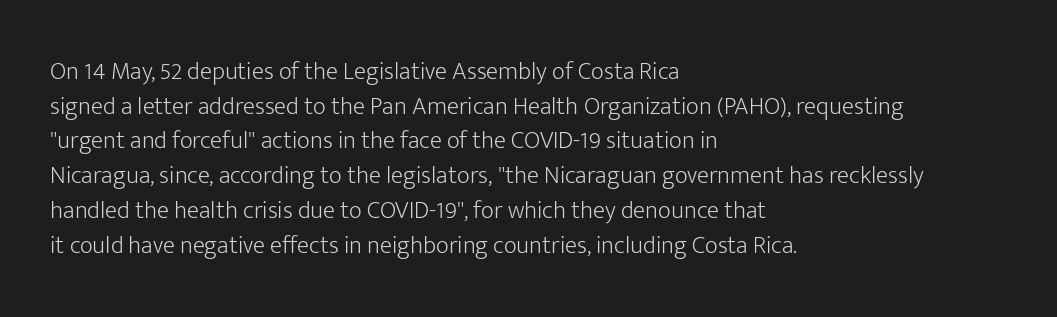
Q: Is the text bold? A: No.
Q: Is the text italic (slanted)? A: No, it is upright.
Q: Is the text underlined? A: No.
Q: How is the paragraph aligned? A: Left-aligned.
Q: Is the spacing between letters normal or unusually wide? A: Normal.
Q: Is the spacing between lines tight, normal or loose? A: Normal.
